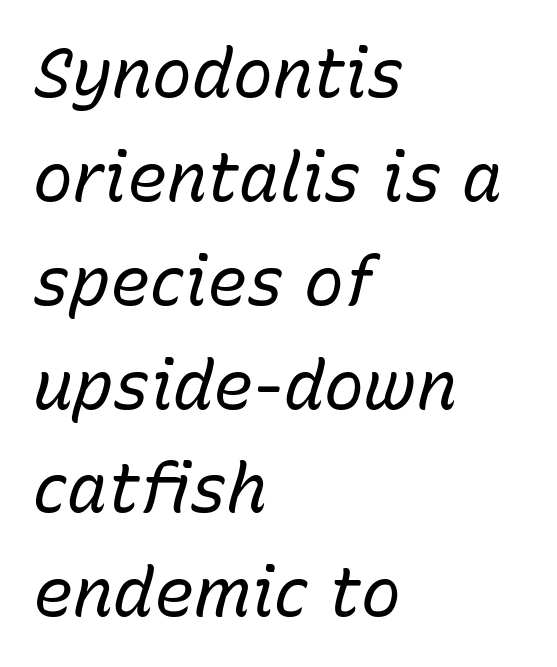
The image shows 67 px regular-weight type, italic (leaning right); set left-aligned, normal line spacing (1.55x), normal letter spacing, not underlined; low stroke contrast and a medium x-height.
